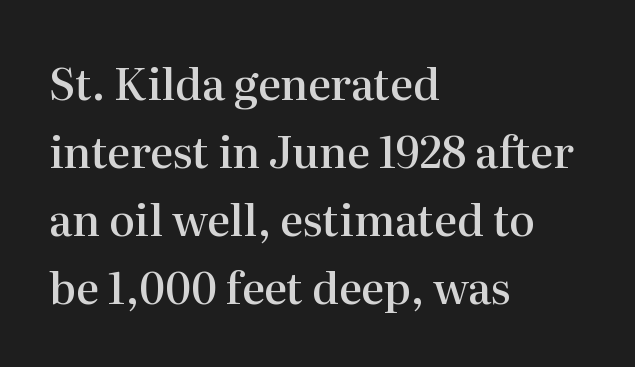
Q: Is the text bold? A: Semi-bold.
Q: Is the text italic (slanted)? A: No, it is upright.
Q: Is the typeface a serif or a sans-serif typeface? A: Serif.
Q: Is the text underlined? A: No.
Q: How is the paragraph aligned? A: Left-aligned.
Q: Is the spacing between letters normal or unusually wide? A: Normal.
Q: Is the spacing between lines tight, normal or loose? A: Normal.
Q: Width (condensed, normal, or wide)? A: Normal.
Q: Stroke contrast? A: High.
Q: x-height? A: Medium.
Q: Monospaced? A: No.
